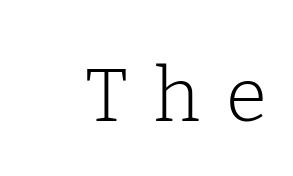
The image shows 75 px light serif type, upright; set unusually wide letter spacing (+0.35 em), not underlined; low stroke contrast and a medium x-height.
